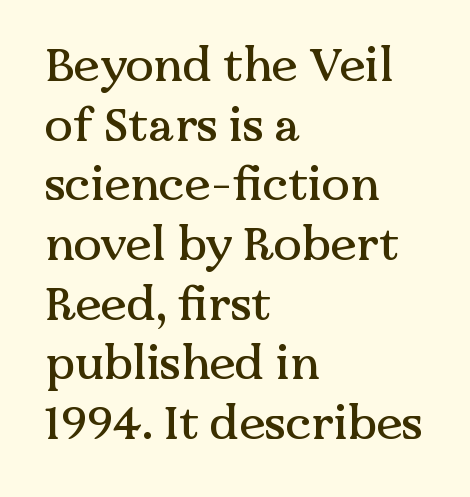
The string is rendered with underlining switched off. These lines are set flush left with a ragged right edge. In terms of posture, this sample is upright. This sample uses plain, unmodified letter spacing. To sum up the face: it has serifs.
